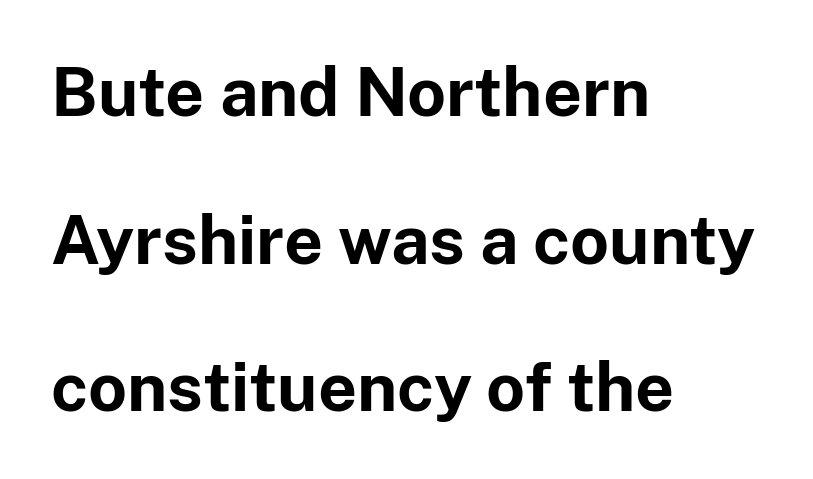
The letters sit at their default tracking, neither squeezed nor spread. Spacing verdict: proportional, widths tailored to each character. Honestly, there is no underline to notice here at all. Is the type bold? Yes — the strokes are clearly thick and heavy. Is there any slant? The stems are plumb. Nothing sits at the stroke ends, so this counts as sans-serif.
